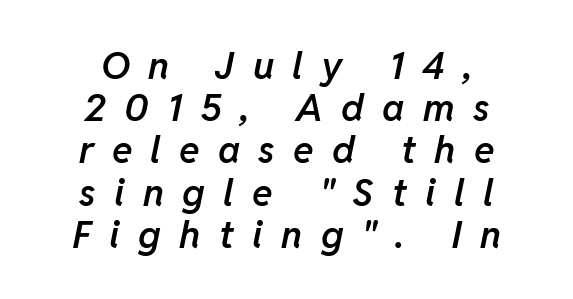
The image shows 38 px semibold type, italic (leaning right); set centered, tight line spacing (1.11x), unusually wide letter spacing (+0.48 em), not underlined; low stroke contrast and a medium x-height.
